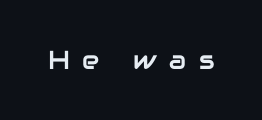
Q: Is the text italic (slanted)? A: No, it is upright.
Q: Is the text underlined? A: No.
Q: Is the spacing between letters normal or unusually wide? A: Unusually wide.
